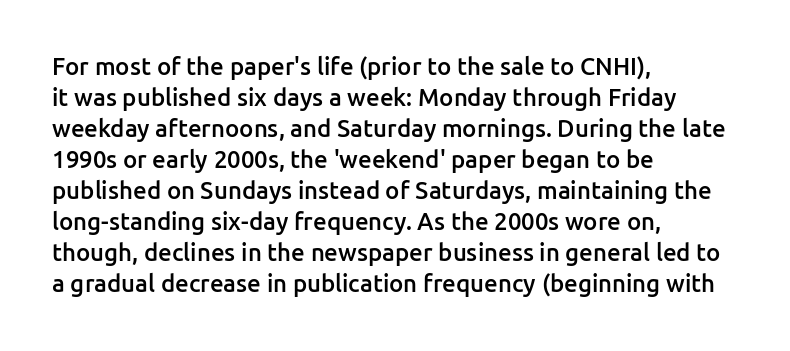
The image shows 24 px text type, upright; set left-aligned, normal line spacing (1.29x), normal letter spacing, not underlined.
